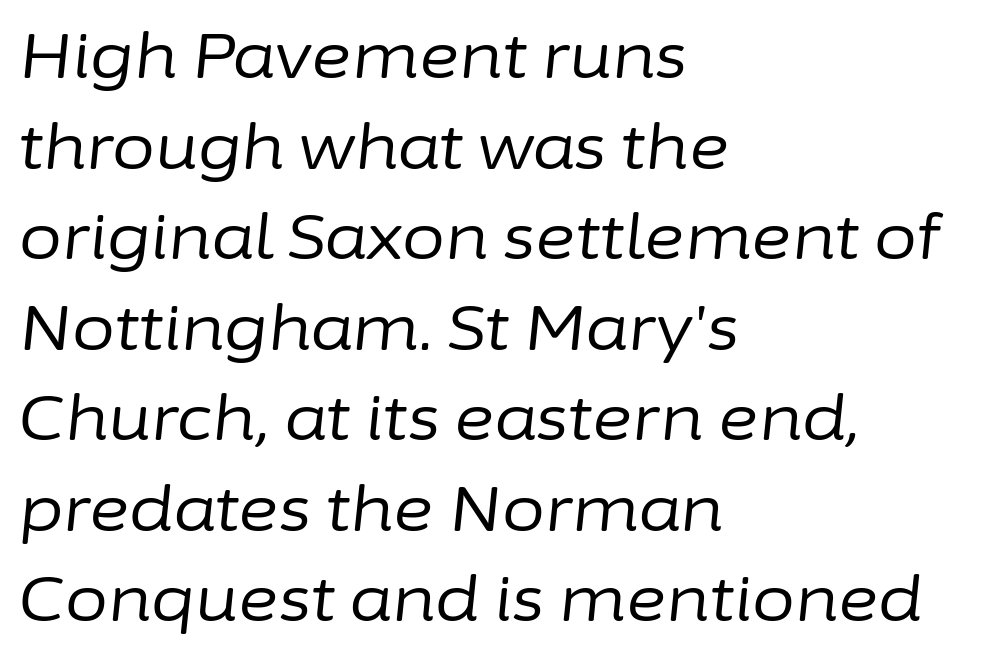
The image shows 62 px regular-weight type, italic (leaning right); set left-aligned, normal line spacing (1.46x), normal letter spacing, not underlined; low stroke contrast and a medium x-height.
